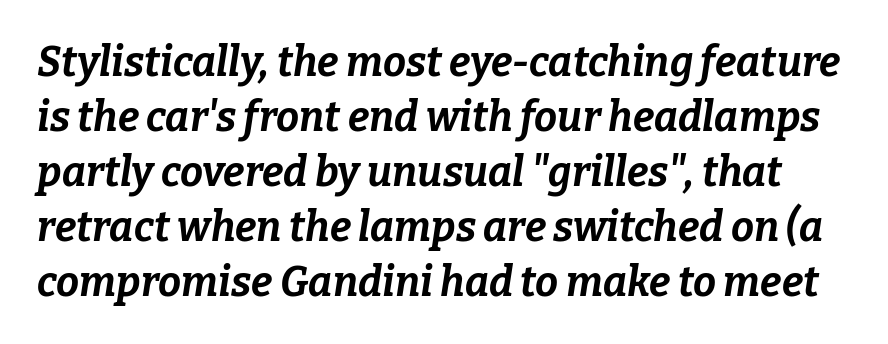
The image shows 41 px bold type, italic (leaning right); set normal line spacing (1.34x), normal letter spacing, not underlined; low stroke contrast and a medium x-height.
